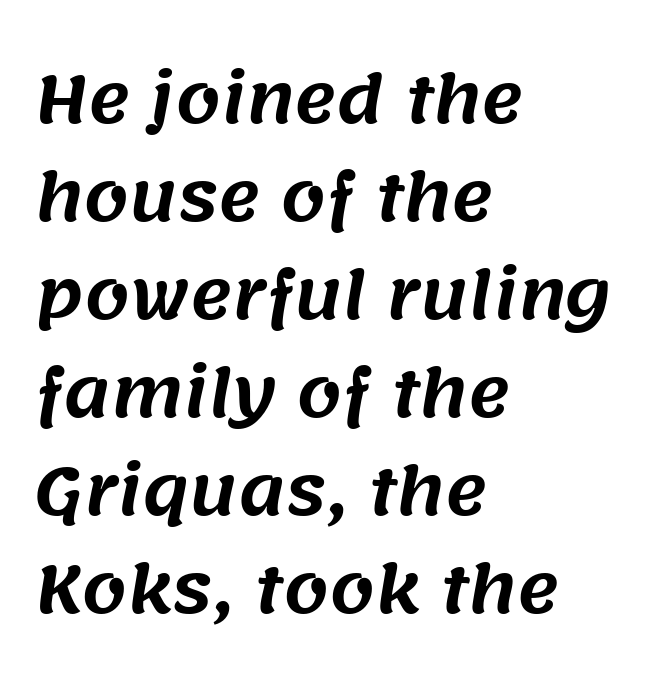
Think of a printed novel: that variable character pitch is what you see here. Beneath every word, the page is bare. Honestly, the letter spacing is just normal — you wouldn't notice it. Where is the straight margin? On the left. Each letter's strokes conclude bluntly, with no projecting serifs.
